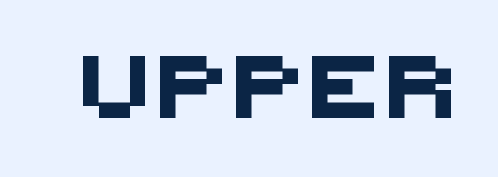
The image shows 62 px sans-serif type; set not underlined; medium stroke contrast and a large x-height.
